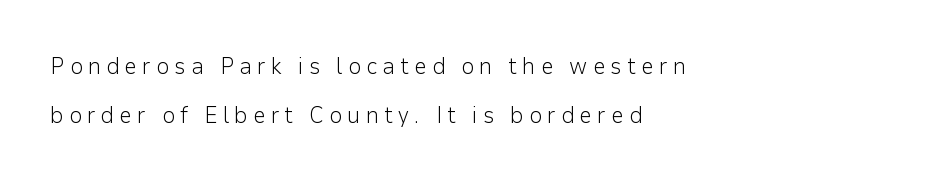
Q: Is the text bold? A: No.
Q: Is the text italic (slanted)? A: No, it is upright.
Q: Is the text underlined? A: No.
Q: How is the paragraph aligned? A: Left-aligned.
Q: Is the spacing between letters normal or unusually wide? A: Unusually wide.
Q: Is the spacing between lines tight, normal or loose? A: Loose.
